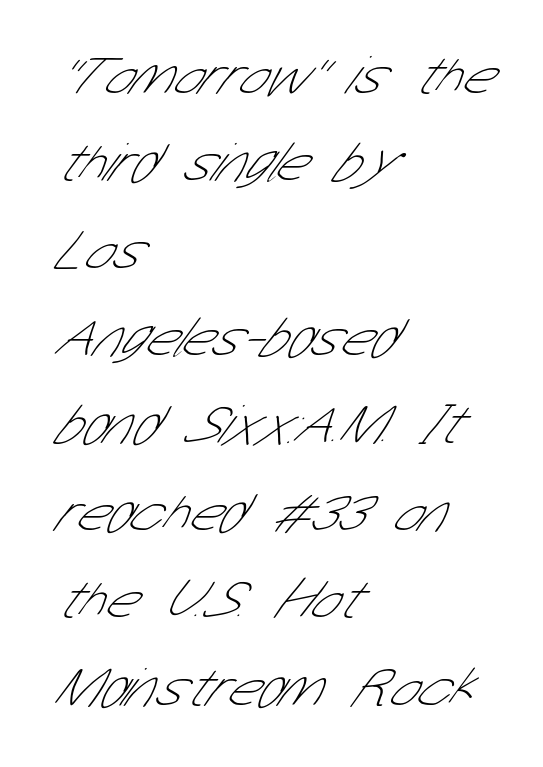
{"serif": "no", "bold": "no", "weight": "thin", "width": "condensed", "stroke_contrast": "low", "x_height": "medium", "monospaced": "no", "underline": "no", "align": "left", "line_spacing": "normal", "line_spacing_ratio": 1.56, "letter_spacing": "normal", "letter_spacing_em": 0.0, "glyph_px": 56}
